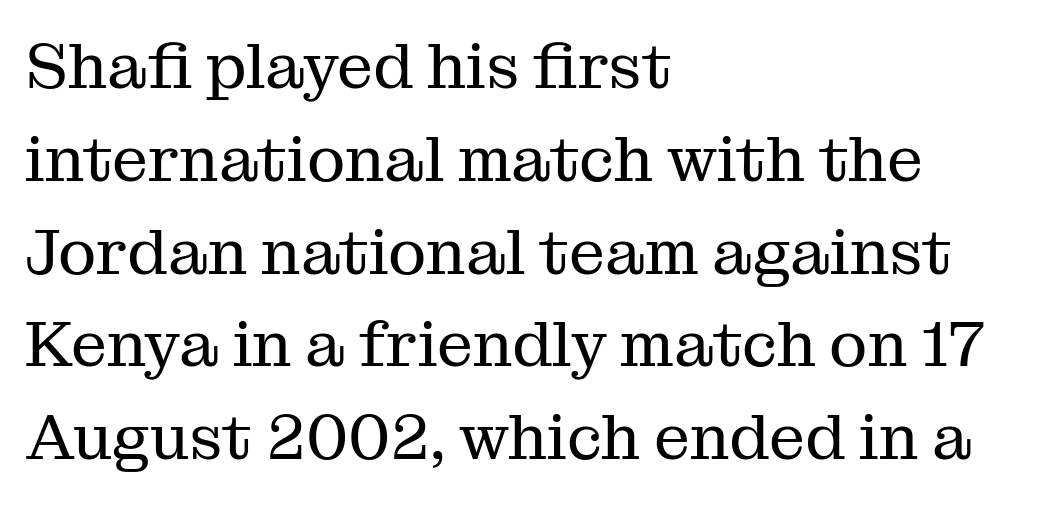
{"serif": "yes", "italic": "no", "bold": "no", "weight": "regular", "width": "normal", "stroke_contrast": "medium", "x_height": "medium", "monospaced": "no", "underline": "no", "align": "left", "line_spacing": "normal", "line_spacing_ratio": 1.45, "letter_spacing": "normal", "letter_spacing_em": 0.0, "glyph_px": 64}
